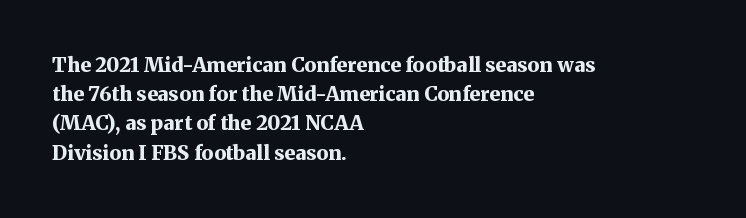
Q: Is the text bold? A: Yes.
Q: Is the text italic (slanted)? A: No, it is upright.
Q: Is the text underlined? A: No.
Q: How is the paragraph aligned? A: Left-aligned.
Q: Is the spacing between letters normal or unusually wide? A: Normal.
Q: Is the spacing between lines tight, normal or loose? A: Normal.
